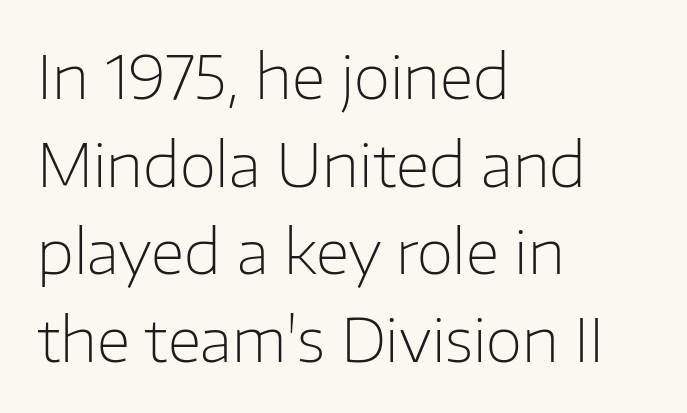
The image shows 60 px light sans-serif type, upright; set left-aligned, normal line spacing (1.46x), normal letter spacing, not underlined; low stroke contrast and a medium x-height.
